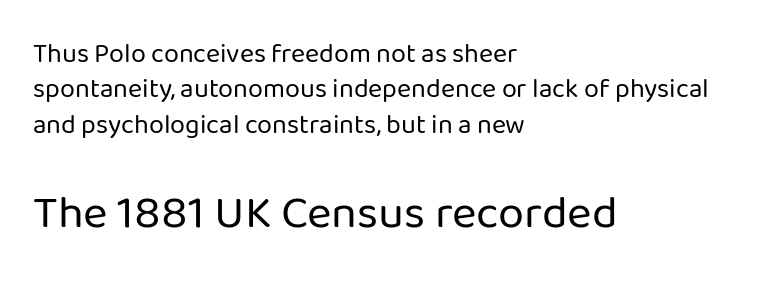
Note the varied advance widths — an 'i' is clearly narrower than an 'm'. The block sitting lower on the canvas is the one with enlarged characters. The designer went with a sans here, leaving each stem footless. Leftover space on each line is placed entirely after the last word. Caption: face not bold, strokes unweighted. Descenders are the only things crossing below the line.
